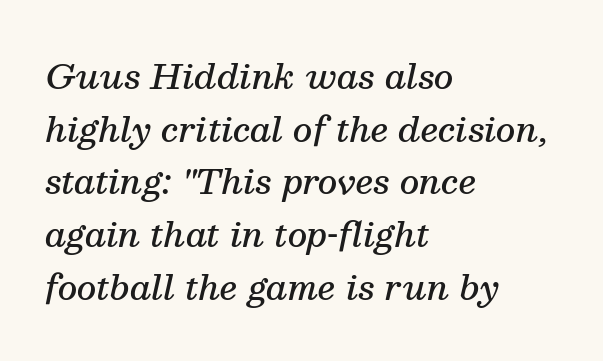
Q: Is the text bold? A: Semi-bold.
Q: Is the text italic (slanted)? A: Yes, it leans right by about 13 degrees.
Q: Is the typeface a serif or a sans-serif typeface? A: Serif.
Q: Is the text underlined? A: No.
Q: How is the paragraph aligned? A: Left-aligned.
Q: Is the spacing between letters normal or unusually wide? A: Normal.
Q: Is the spacing between lines tight, normal or loose? A: Normal.
Q: Width (condensed, normal, or wide)? A: Normal.
Q: Stroke contrast? A: Medium.
Q: x-height? A: Medium.
Q: Monospaced? A: No.
